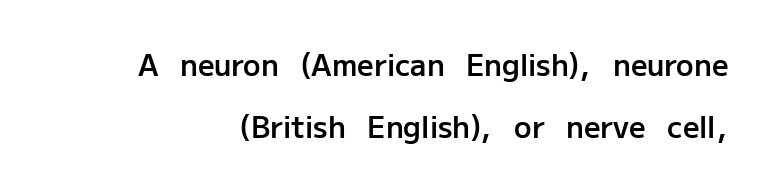
{"serif": "no", "italic": "no", "bold": "semi", "weight": "semibold", "width": "normal", "stroke_contrast": "low", "x_height": "medium", "monospaced": "no", "underline": "no", "line_spacing": "loose", "line_spacing_ratio": 2.13, "letter_spacing": "normal", "letter_spacing_em": 0.0, "glyph_px": 29}
